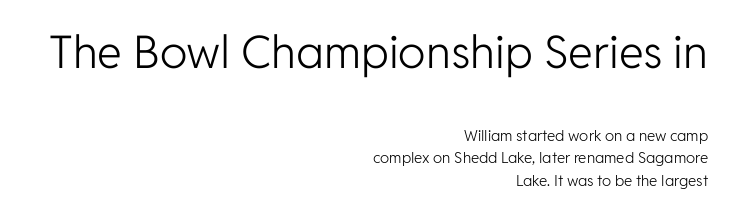
Note the varied advance widths — an 'i' is clearly narrower than an 'm'. Weight: in the light-to-regular range. What stands out about the letter spacing? Nothing — it is the standard amount. The ragged edge is on the left, which tells us the setting is flush right. Examine the stroke ends and you'll find no serifs. This layout puts the oversized block above and the modest block below.
